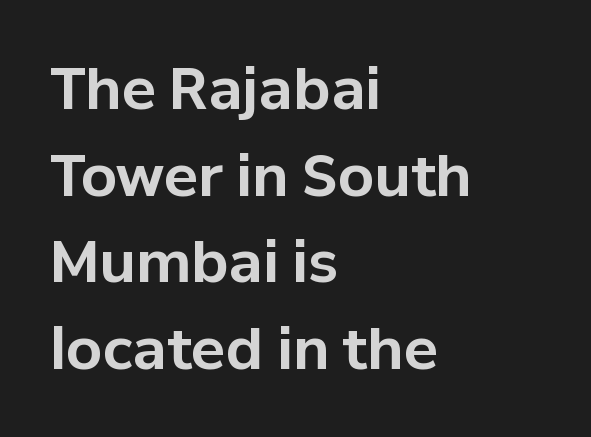
Q: Is the text bold? A: Yes.
Q: Is the text italic (slanted)? A: No, it is upright.
Q: Is the typeface a serif or a sans-serif typeface? A: Sans-serif.
Q: Is the text underlined? A: No.
Q: How is the paragraph aligned? A: Left-aligned.
Q: Is the spacing between letters normal or unusually wide? A: Normal.
Q: Is the spacing between lines tight, normal or loose? A: Normal.
Q: Width (condensed, normal, or wide)? A: Normal.
Q: Stroke contrast? A: Low.
Q: x-height? A: Medium.
Q: Monospaced? A: No.
